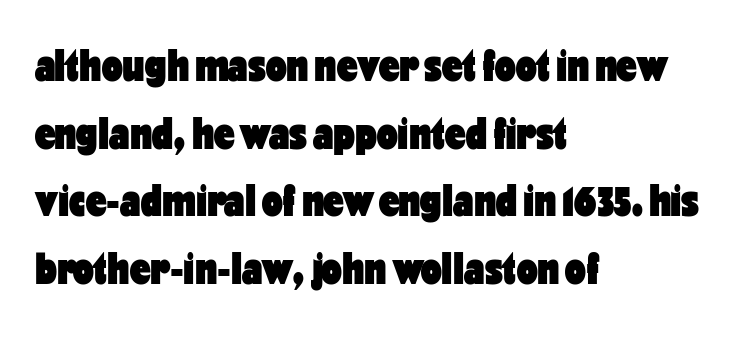
{"serif": "no", "italic": "no", "bold": "yes", "weight": "heavy", "width": "condensed", "stroke_contrast": "low", "x_height": "medium", "monospaced": "no", "underline": "no", "align": "left", "line_spacing": "normal", "line_spacing_ratio": 1.47, "letter_spacing": "normal", "letter_spacing_em": 0.0, "glyph_px": 46}
